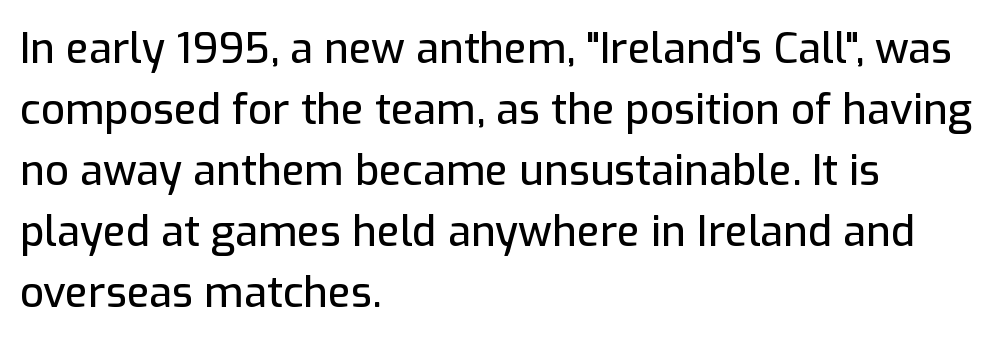
Q: Is the text italic (slanted)? A: No, it is upright.
Q: Is the typeface a serif or a sans-serif typeface? A: Sans-serif.
Q: Is the text underlined? A: No.
Q: How is the paragraph aligned? A: Left-aligned.
Q: Is the spacing between letters normal or unusually wide? A: Normal.
Q: Is the spacing between lines tight, normal or loose? A: Normal.
Q: Width (condensed, normal, or wide)? A: Normal.
Q: Stroke contrast? A: Low.
Q: x-height? A: Medium.
Q: Monospaced? A: No.
